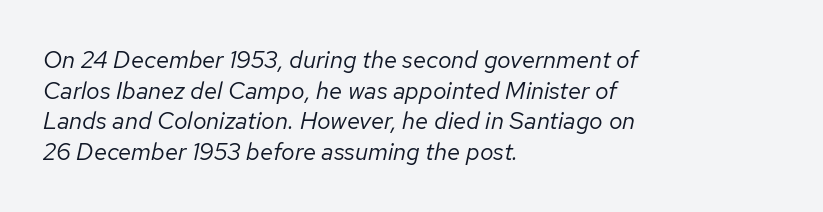
The characters are drawn with everyday or finer stroke widths. The passage shown stacks its lines at a standard gap. Just letters on the line, the space beneath them empty. This sample uses plain, unmodified letter spacing. Italic: yes, the glyphs are oblique.
